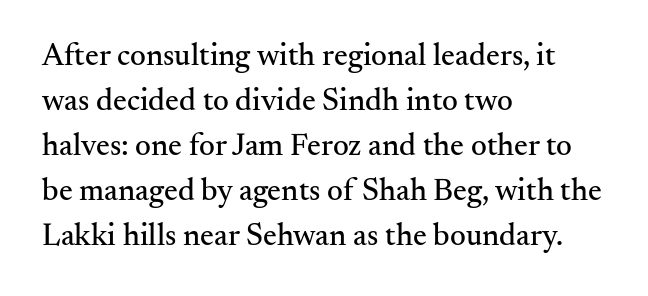
{"serif": "yes", "italic": "no", "width": "normal", "stroke_contrast": "medium", "x_height": "small", "monospaced": "no", "underline": "no", "align": "left", "line_spacing": "normal", "line_spacing_ratio": 1.45, "letter_spacing": "normal", "letter_spacing_em": 0.0, "glyph_px": 31}
